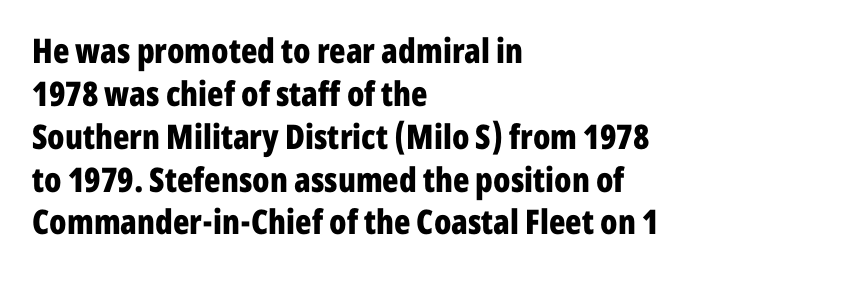
Q: Is the text bold? A: Yes.
Q: Is the text italic (slanted)? A: No, it is upright.
Q: Is the typeface a serif or a sans-serif typeface? A: Sans-serif.
Q: Is the text underlined? A: No.
Q: How is the paragraph aligned? A: Left-aligned.
Q: Is the spacing between letters normal or unusually wide? A: Normal.
Q: Is the spacing between lines tight, normal or loose? A: Normal.
Q: Width (condensed, normal, or wide)? A: Condensed.
Q: Stroke contrast? A: Low.
Q: x-height? A: Medium.
Q: Monospaced? A: No.
